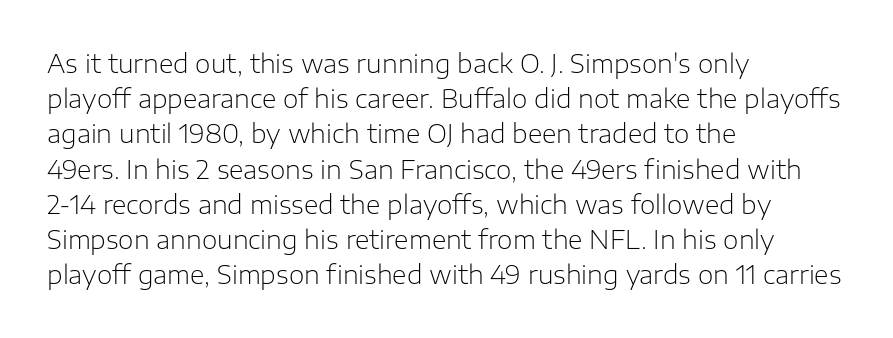
Q: Is the text bold? A: No.
Q: Is the text italic (slanted)? A: No, it is upright.
Q: Is the text underlined? A: No.
Q: How is the paragraph aligned? A: Left-aligned.
Q: Is the spacing between letters normal or unusually wide? A: Normal.
Q: Is the spacing between lines tight, normal or loose? A: Normal.
